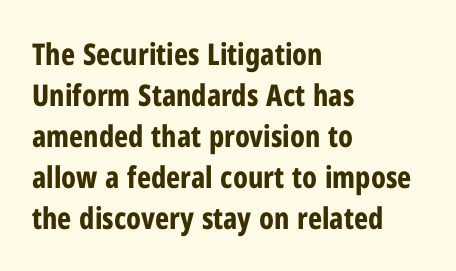
A bare baseline throughout the passage. Left-aligned paragraph, ragged on the right. When letters stand straight like this, we call the style roman or upright. Does the type have serifs? No, each stem ends abruptly. Weight: bold. How are the letters spaced? Ordinarily, with no added tracking.
